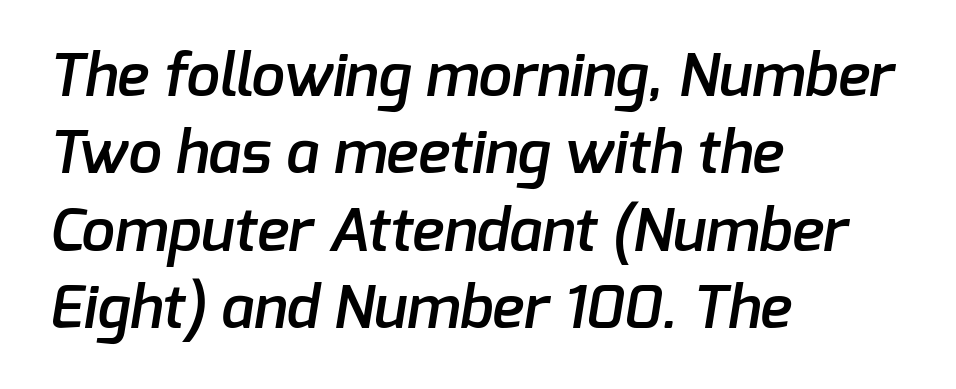
{"serif": "no", "bold": "semi", "weight": "semibold", "width": "normal", "stroke_contrast": "low", "x_height": "medium", "monospaced": "no", "underline": "no", "align": "left", "line_spacing": "normal", "line_spacing_ratio": 1.29, "letter_spacing": "normal", "letter_spacing_em": 0.0, "glyph_px": 60}
